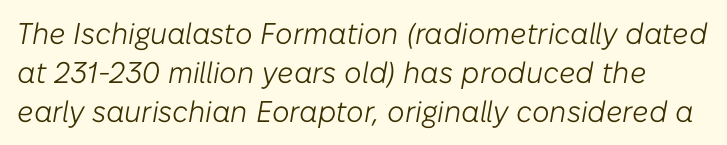
Default kerning and tracking; the words read as compact shapes. Character widths vary here, with narrow letters taking less room than wide ones. No letter is thick-stroked: the sample isn't bold. This sample uses an oblique cut, with every glyph tilted off the vertical.
